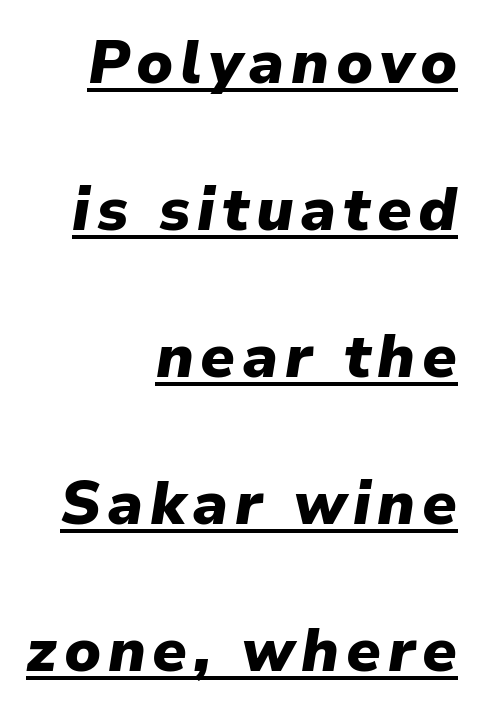
The lines are spread far apart with generous leading. If you drew a ruler down the right edge, every line would touch it. Students, observe the line beneath the letters — that is underlining. Do the characters align in a grid? No, the font is proportional.
